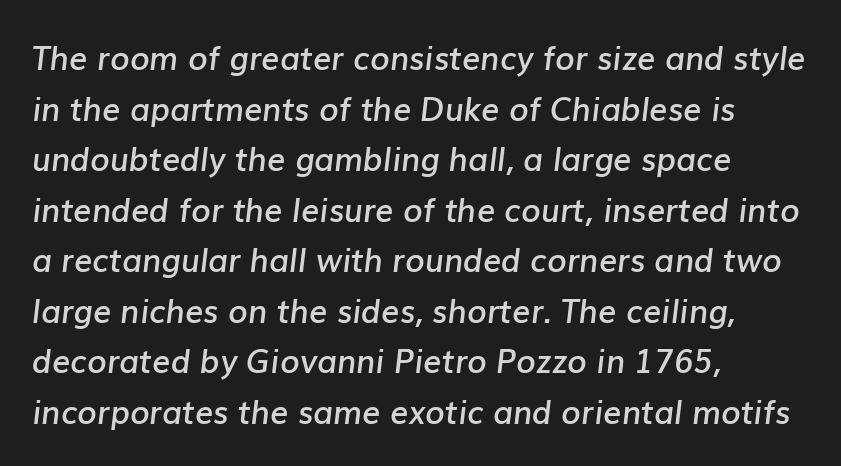
The image shows 32 px semibold type, italic (leaning right); set left-aligned, normal line spacing (1.58x), normal letter spacing, not underlined; low stroke contrast and a medium x-height.
